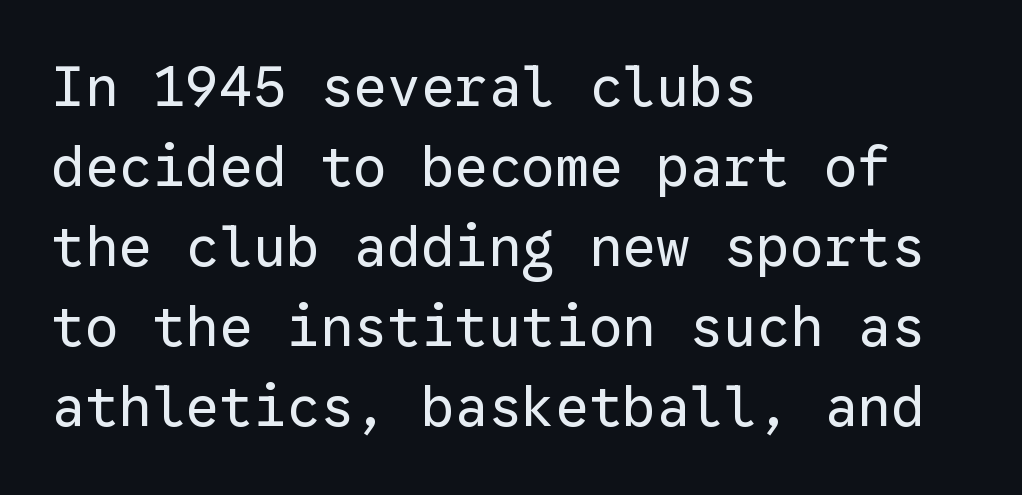
{"serif": "no", "italic": "no", "bold": "no", "weight": "regular", "width": "normal", "stroke_contrast": "low", "x_height": "medium", "monospaced": "yes", "underline": "no", "align": "left", "line_spacing": "normal", "line_spacing_ratio": 1.43, "letter_spacing": "normal", "letter_spacing_em": 0.0, "glyph_px": 56}
